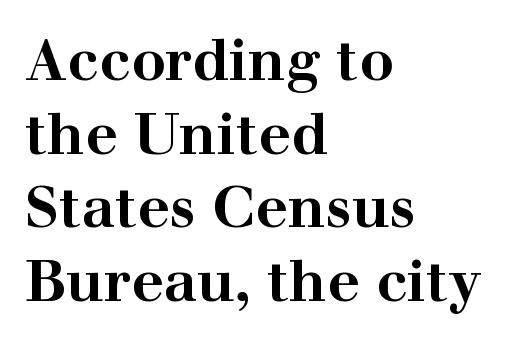
{"serif": "yes", "italic": "no", "bold": "yes", "weight": "bold", "width": "wide", "stroke_contrast": "high", "x_height": "medium", "monospaced": "no", "underline": "no", "align": "left", "line_spacing": "normal", "line_spacing_ratio": 1.29, "letter_spacing": "normal", "letter_spacing_em": 0.0, "glyph_px": 57}
